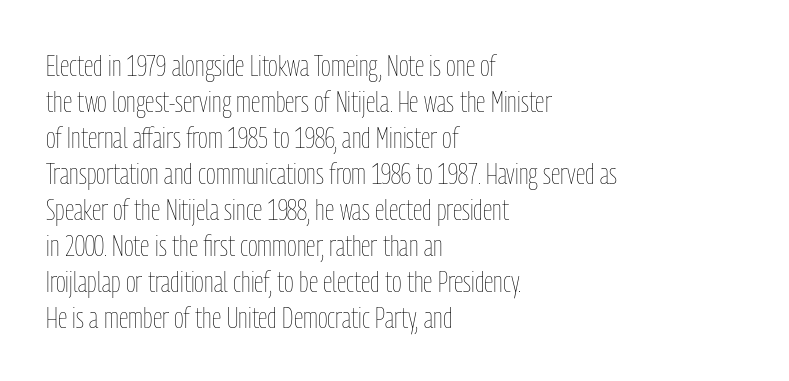
Do the characters align in a grid? No, the font is proportional. Every character sits straight up, as roman type does. There is no visible air inserted between adjacent glyphs. The paragraph has a hard left edge and a soft right edge. The passage shown is not underscored anywhere. Ink coverage per letter is moderate at most.
